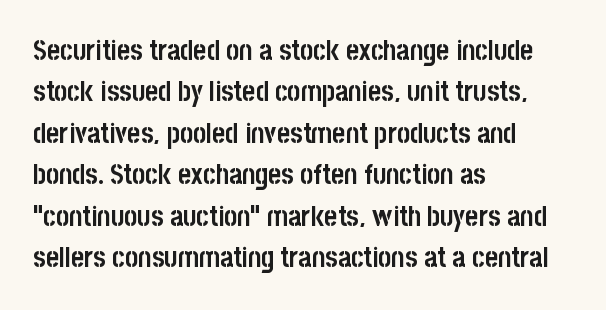
Q: Is the text bold? A: Yes.
Q: Is the text italic (slanted)? A: No, it is upright.
Q: Is the typeface a serif or a sans-serif typeface? A: Sans-serif.
Q: Is the text underlined? A: No.
Q: How is the paragraph aligned? A: Left-aligned.
Q: Is the spacing between letters normal or unusually wide? A: Normal.
Q: Is the spacing between lines tight, normal or loose? A: Normal.
Q: Width (condensed, normal, or wide)? A: Condensed.
Q: Stroke contrast? A: Low.
Q: x-height? A: Large.
Q: Monospaced? A: No.
